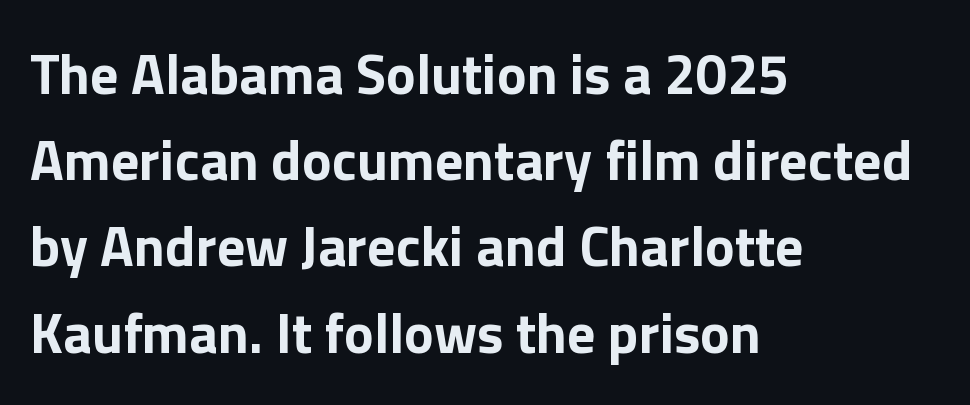
{"serif": "no", "italic": "no", "bold": "yes", "weight": "bold", "width": "normal", "x_height": "medium", "monospaced": "no", "underline": "no", "align": "left", "line_spacing": "normal", "line_spacing_ratio": 1.54, "letter_spacing": "normal", "letter_spacing_em": 0.0, "glyph_px": 56}
